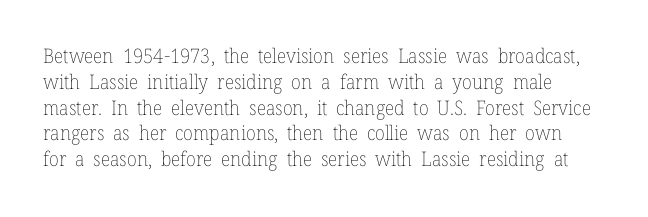
Q: Is the text bold? A: No.
Q: Is the text italic (slanted)? A: No, it is upright.
Q: Is the text underlined? A: No.
Q: Is the spacing between letters normal or unusually wide? A: Normal.
Q: Is the spacing between lines tight, normal or loose? A: Normal.
